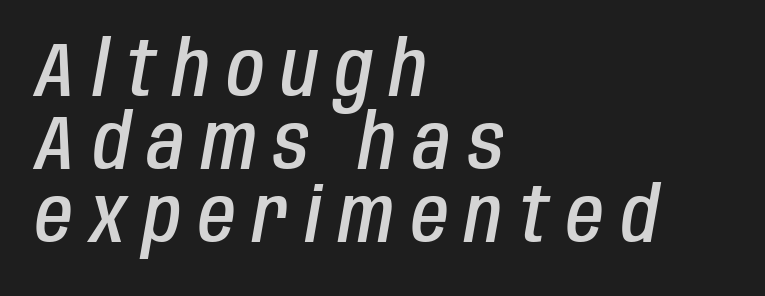
Q: Is the text bold? A: Semi-bold.
Q: Is the text italic (slanted)? A: Yes, it leans right by about 10 degrees.
Q: Is the text underlined? A: No.
Q: How is the paragraph aligned? A: Left-aligned.
Q: Is the spacing between letters normal or unusually wide? A: Unusually wide.
Q: Is the spacing between lines tight, normal or loose? A: Tight.
Q: Width (condensed, normal, or wide)? A: Condensed.
Q: Stroke contrast? A: Low.
Q: x-height? A: Large.
Q: Monospaced? A: No.
